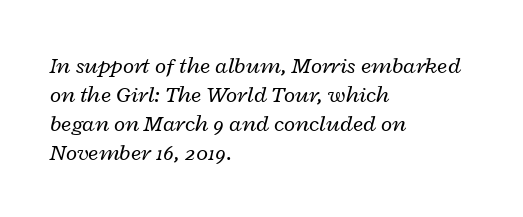
Q: Is the text bold? A: No.
Q: Is the text italic (slanted)? A: Yes, it leans right by about 12 degrees.
Q: Is the text underlined? A: No.
Q: How is the paragraph aligned? A: Left-aligned.
Q: Is the spacing between letters normal or unusually wide? A: Normal.
Q: Is the spacing between lines tight, normal or loose? A: Normal.
